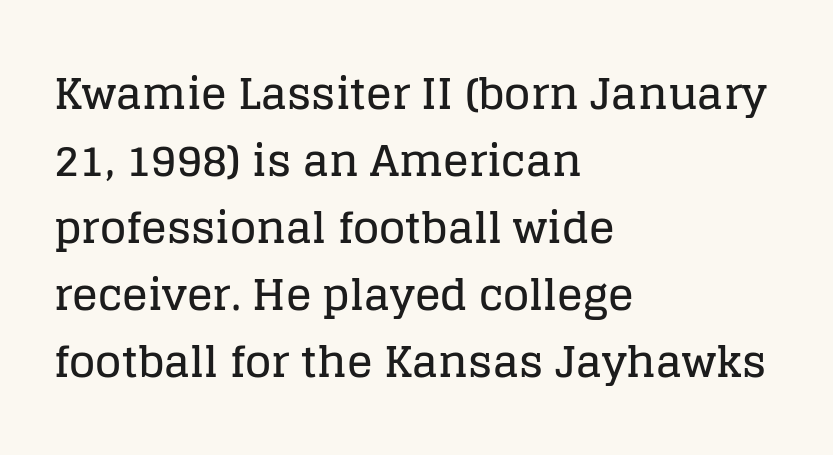
Q: Is the text italic (slanted)? A: No, it is upright.
Q: Is the typeface a serif or a sans-serif typeface? A: Serif.
Q: Is the text underlined? A: No.
Q: How is the paragraph aligned? A: Left-aligned.
Q: Is the spacing between letters normal or unusually wide? A: Normal.
Q: Is the spacing between lines tight, normal or loose? A: Normal.
Q: Width (condensed, normal, or wide)? A: Normal.
Q: Stroke contrast? A: Low.
Q: x-height? A: Large.
Q: Monospaced? A: No.
